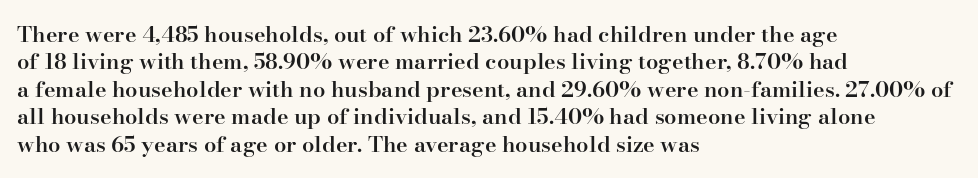
{"italic": "no", "bold": "semi", "underline": "no", "align": "left", "line_spacing": "normal", "line_spacing_ratio": 1.25, "letter_spacing": "normal", "letter_spacing_em": 0.0, "glyph_px": 22}
